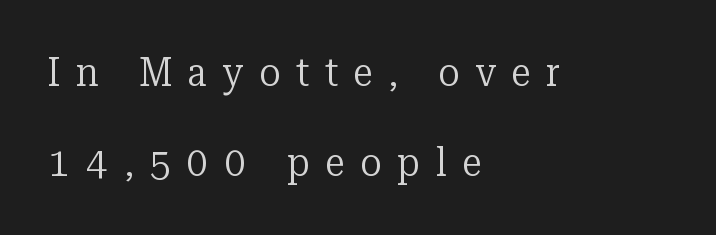
The typesetter chose a ragged-right arrangement here. You can tell from the footed stems that serif type was used. Think of a printed novel: that variable character pitch is what you see here. The letters stand straight up with perfectly vertical stems.
